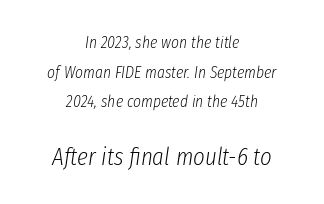
Q: Is the text bold? A: No.
Q: Is the text italic (slanted)? A: Yes, it leans right by about 8 degrees.
Q: Is the text underlined? A: No.
Q: How is the paragraph aligned? A: Centered.
Q: Is the spacing between letters normal or unusually wide? A: Normal.
Q: Which block of text is set in a larger size, the first (top) or the second (bottom)? A: The second (bottom) one.
